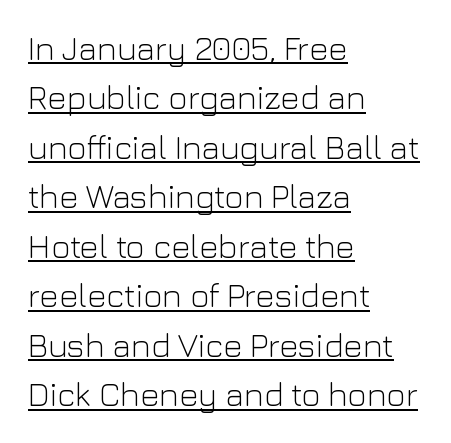
Q: Is the text bold? A: No.
Q: Is the text italic (slanted)? A: No, it is upright.
Q: Is the typeface a serif or a sans-serif typeface? A: Sans-serif.
Q: Is the text underlined? A: Yes.
Q: How is the paragraph aligned? A: Left-aligned.
Q: Is the spacing between letters normal or unusually wide? A: Normal.
Q: Is the spacing between lines tight, normal or loose? A: Normal.
Q: Width (condensed, normal, or wide)? A: Normal.
Q: Stroke contrast? A: Low.
Q: x-height? A: Medium.
Q: Monospaced? A: No.
